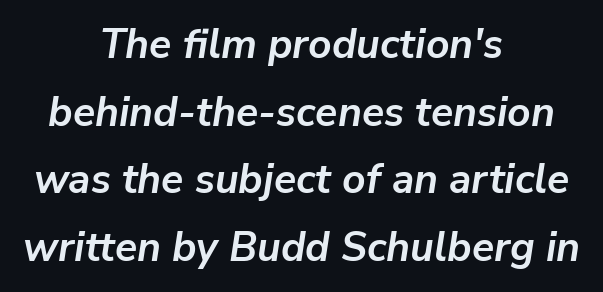
{"italic": "yes", "lean": "right", "slant_degrees": 9, "bold": "yes", "weight": "semibold", "width": "normal", "stroke_contrast": "low", "x_height": "medium", "monospaced": "no", "underline": "no", "align": "center", "line_spacing": "normal", "line_spacing_ratio": 1.65, "letter_spacing": "normal", "letter_spacing_em": 0.0, "glyph_px": 41}
